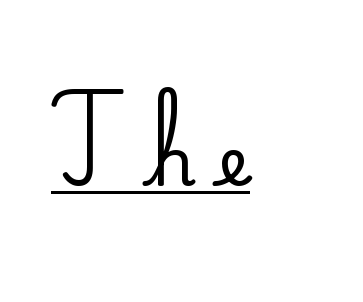
{"serif": "yes", "italic": "no", "width": "normal", "stroke_contrast": "medium", "x_height": "small", "monospaced": "no", "underline": "yes", "letter_spacing": "wide", "letter_spacing_em": 0.36, "glyph_px": 68}
